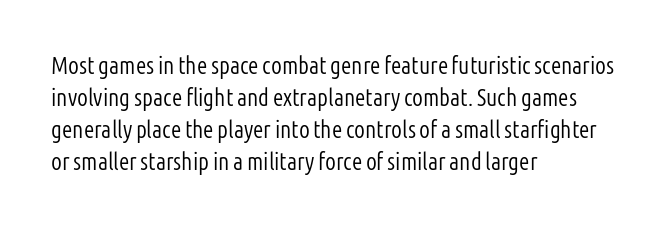
{"italic": "no", "bold": "no", "underline": "no", "align": "left", "line_spacing": "normal", "line_spacing_ratio": 1.33, "letter_spacing": "normal", "letter_spacing_em": 0.0, "glyph_px": 24}
